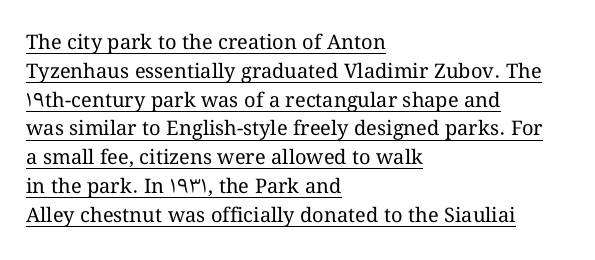
Weight: regular or lighter. Tall strokes in this sample are plumb rather than angled. This sample keeps an unexceptional amount of space between lines. The horizontal fit of the characters is conventional and even. The glyphs are accompanied by a horizontal stroke just below them. The text block is weighted toward the left margin, trailing off unevenly rightward.
